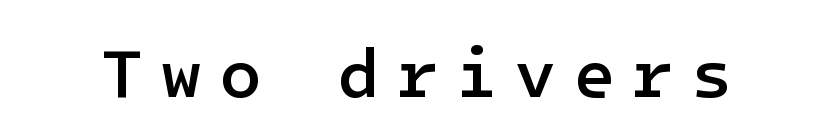
Q: Is the text bold? A: Semi-bold.
Q: Is the text italic (slanted)? A: No, it is upright.
Q: Is the typeface a serif or a sans-serif typeface? A: Sans-serif.
Q: Is the text underlined? A: No.
Q: Is the spacing between letters normal or unusually wide? A: Unusually wide.
Q: Width (condensed, normal, or wide)? A: Normal.
Q: Stroke contrast? A: Low.
Q: x-height? A: Medium.
